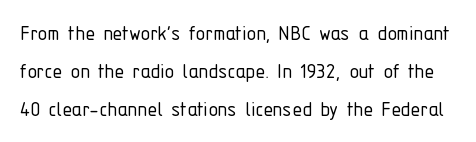
Q: Is the text bold? A: No.
Q: Is the text italic (slanted)? A: No, it is upright.
Q: Is the text underlined? A: No.
Q: Is the spacing between letters normal or unusually wide? A: Normal.
Q: Is the spacing between lines tight, normal or loose? A: Normal.
